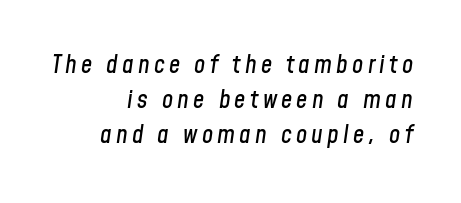
Line endings align vertically; line beginnings do not. The glyphs look as if they've been sheared to an angle. Evenly set lines give the paragraph a standard silhouette. The area under the type is left untouched.
